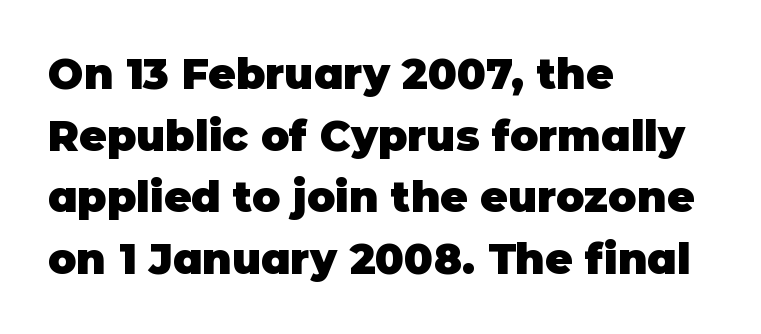
The space between consecutive lines is moderate. Think of a printed novel: that variable character pitch is what you see here. Characters remain perfectly vertical along every line. Unmarked baselines from the first word to the last.
